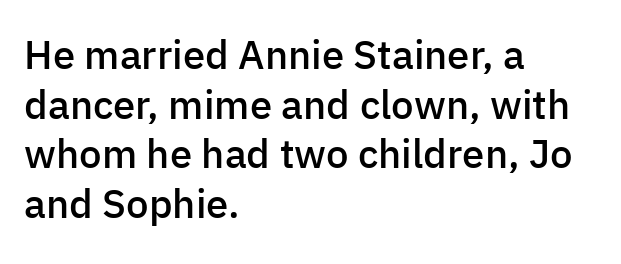
{"serif": "no", "italic": "no", "bold": "semi", "weight": "semibold", "width": "normal", "stroke_contrast": "low", "x_height": "medium", "monospaced": "no", "underline": "no", "align": "left", "line_spacing_ratio": 1.24, "letter_spacing": "normal", "letter_spacing_em": 0.0, "glyph_px": 40}
